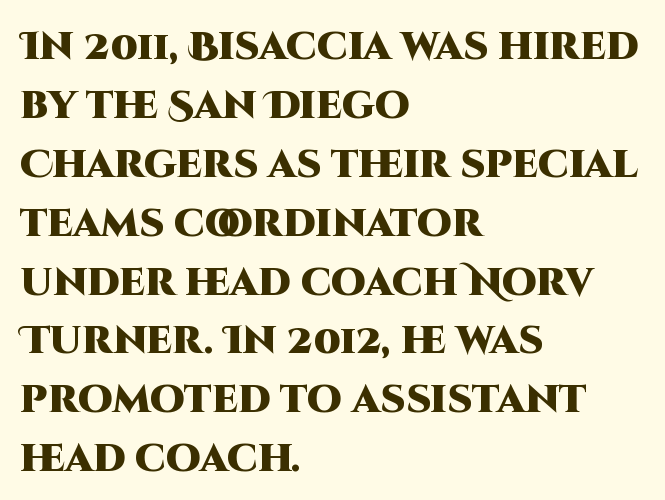
The image shows 39 px heavy sans-serif type, upright; set left-aligned, normal line spacing (1.51x), normal letter spacing, not underlined; high stroke contrast and a large x-height.
